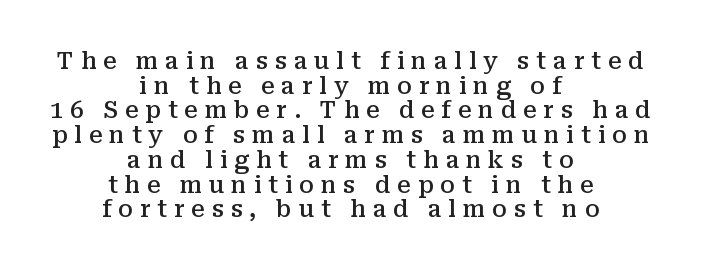
This sample trades vertical openness for compactness between lines. The gaps between neighbouring characters are conspicuously large. Short and long lines alike share a common midpoint. The string is rendered with underlining switched off.
